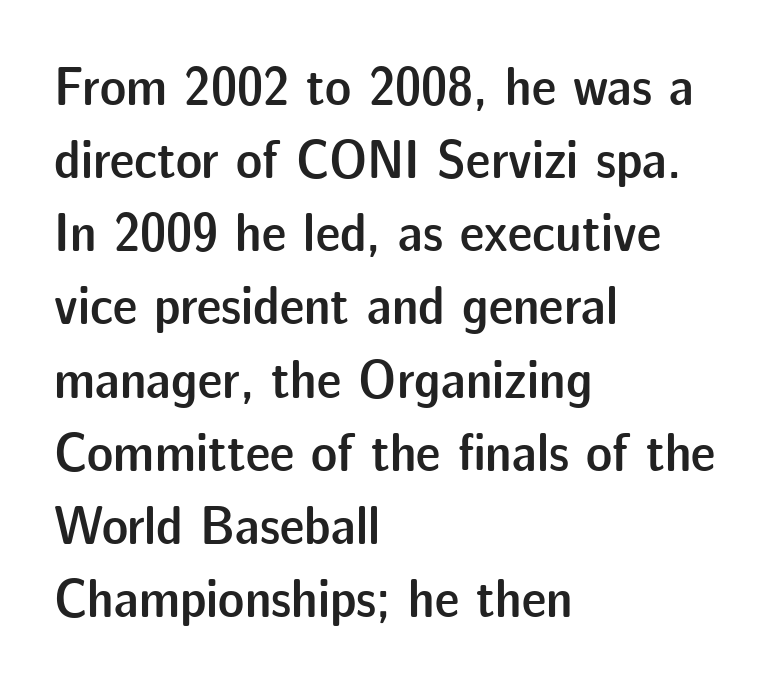
{"serif": "no", "italic": "no", "bold": "semi", "weight": "semibold", "width": "normal", "stroke_contrast": "low", "x_height": "medium", "monospaced": "no", "underline": "no", "align": "left", "line_spacing": "normal", "line_spacing_ratio": 1.33, "letter_spacing": "normal", "letter_spacing_em": 0.0, "glyph_px": 55}
